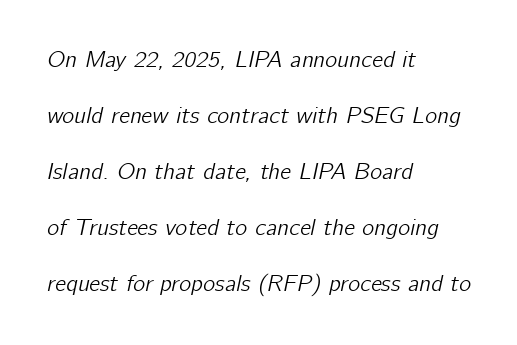
{"italic": "yes", "lean": "right", "slant_degrees": 12, "underline": "no", "align": "left", "line_spacing": "loose", "line_spacing_ratio": 2.43, "letter_spacing": "normal", "letter_spacing_em": 0.0, "glyph_px": 23}
